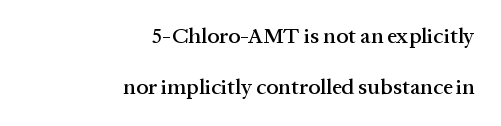
{"italic": "no", "underline": "no", "align": "right", "line_spacing": "loose", "line_spacing_ratio": 2.31, "letter_spacing": "normal", "letter_spacing_em": 0.0, "glyph_px": 22}
